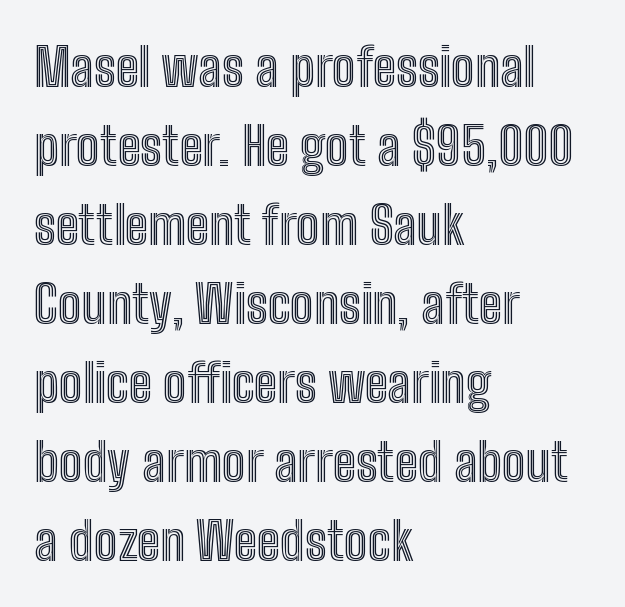
{"italic": "no", "width": "condensed", "x_height": "medium", "monospaced": "no", "underline": "no", "align": "left", "line_spacing": "normal", "line_spacing_ratio": 1.49, "letter_spacing": "normal", "letter_spacing_em": 0.0, "glyph_px": 53}
